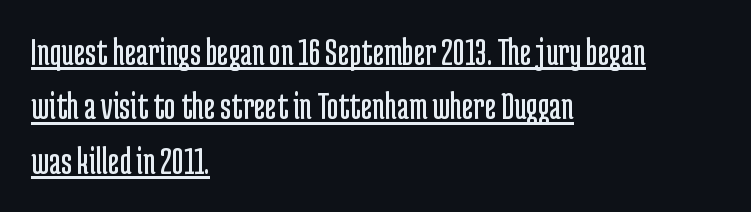
Q: Is the text bold? A: No.
Q: Is the text italic (slanted)? A: No, it is upright.
Q: Is the typeface a serif or a sans-serif typeface? A: Sans-serif.
Q: Is the text underlined? A: Yes.
Q: How is the paragraph aligned? A: Left-aligned.
Q: Is the spacing between letters normal or unusually wide? A: Normal.
Q: Is the spacing between lines tight, normal or loose? A: Normal.
Q: Width (condensed, normal, or wide)? A: Condensed.
Q: Stroke contrast? A: Low.
Q: x-height? A: Medium.
Q: Monospaced? A: No.
